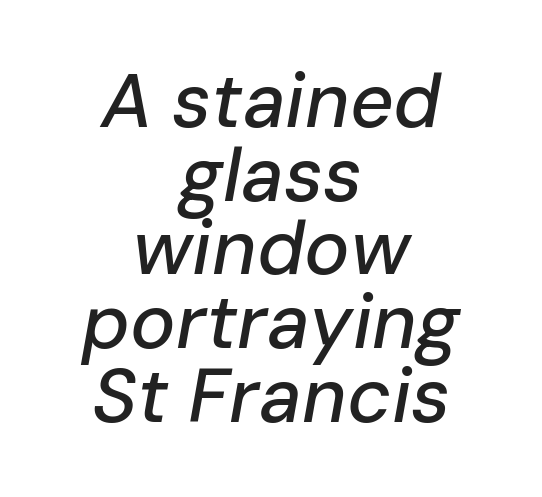
These lines huddle together more closely than default settings would place them. Nothing unusual about the tracking: characters are spaced as the font intends. A bare baseline throughout the passage. Do the characters align in a grid? No, the font is proportional.
